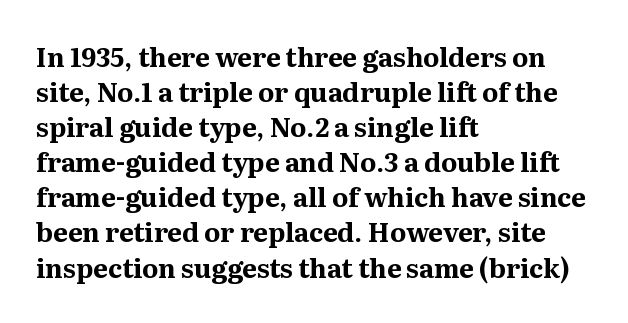
Q: Is the text bold? A: Yes.
Q: Is the text italic (slanted)? A: No, it is upright.
Q: Is the text underlined? A: No.
Q: How is the paragraph aligned? A: Left-aligned.
Q: Is the spacing between letters normal or unusually wide? A: Normal.
Q: Is the spacing between lines tight, normal or loose? A: Normal.
